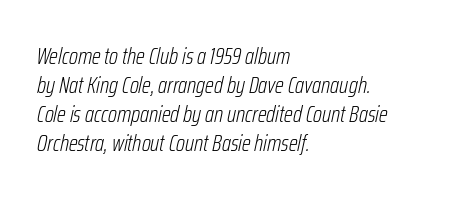
The image shows 23 px text type, italic (leaning right); set left-aligned, normal line spacing (1.26x), normal letter spacing, not underlined.
